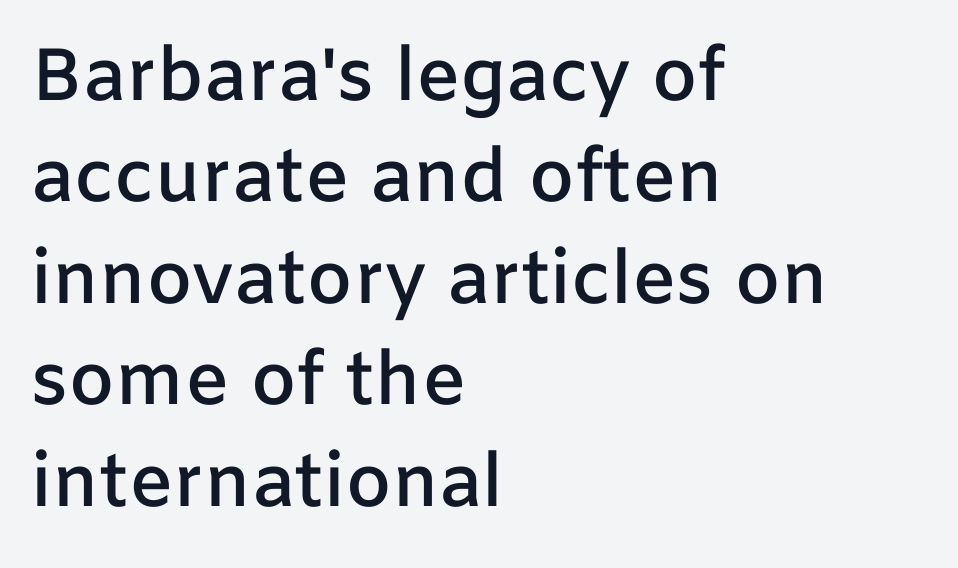
The image shows 74 px semibold sans-serif type, upright; set left-aligned, normal line spacing (1.37x), normal letter spacing, not underlined; low stroke contrast and a medium x-height.
